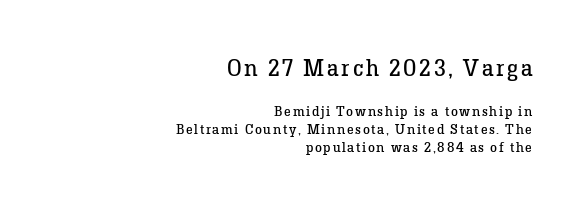
Rendered with straight, roman letterforms. Regular leading. The typesetter chose a ragged-left arrangement here. The strokes carry an ordinary text weight at most. Any mark beneath the type? The region is blank. The block sitting higher on the canvas is the one with enlarged characters.
